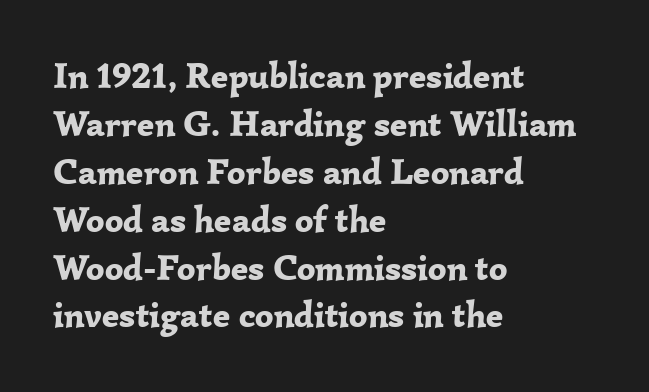
{"serif": "yes", "italic": "no", "bold": "yes", "weight": "bold", "width": "normal", "stroke_contrast": "low", "x_height": "medium", "monospaced": "no", "underline": "no", "align": "left", "line_spacing": "normal", "line_spacing_ratio": 1.33, "letter_spacing": "normal", "letter_spacing_em": 0.0, "glyph_px": 36}
